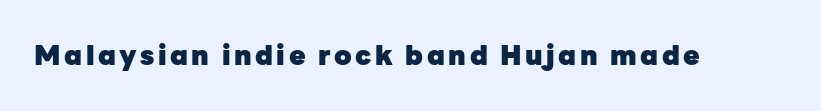
Q: Is the text bold? A: Yes.
Q: Is the text italic (slanted)? A: No, it is upright.
Q: Is the text underlined? A: No.
